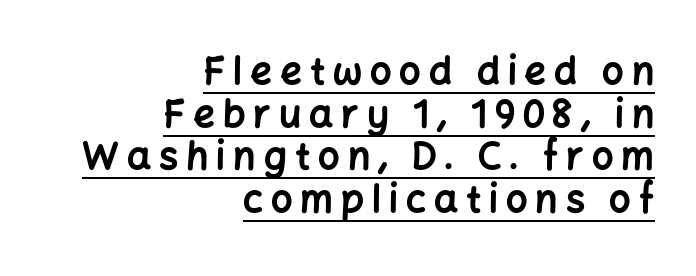
Q: Is the text bold? A: Yes.
Q: Is the text italic (slanted)? A: No, it is upright.
Q: Is the typeface a serif or a sans-serif typeface? A: Sans-serif.
Q: Is the text underlined? A: Yes.
Q: How is the paragraph aligned? A: Right-aligned.
Q: Is the spacing between letters normal or unusually wide? A: Unusually wide.
Q: Is the spacing between lines tight, normal or loose? A: Tight.
Q: Width (condensed, normal, or wide)? A: Normal.
Q: Stroke contrast? A: Low.
Q: x-height? A: Medium.
Q: Monospaced? A: No.
